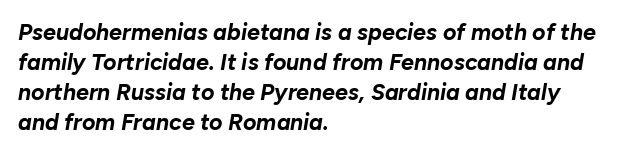
Q: Is the text bold? A: Yes.
Q: Is the text italic (slanted)? A: Yes, it leans right by about 10 degrees.
Q: Is the text underlined? A: No.
Q: How is the paragraph aligned? A: Left-aligned.
Q: Is the spacing between letters normal or unusually wide? A: Normal.
Q: Is the spacing between lines tight, normal or loose? A: Normal.
